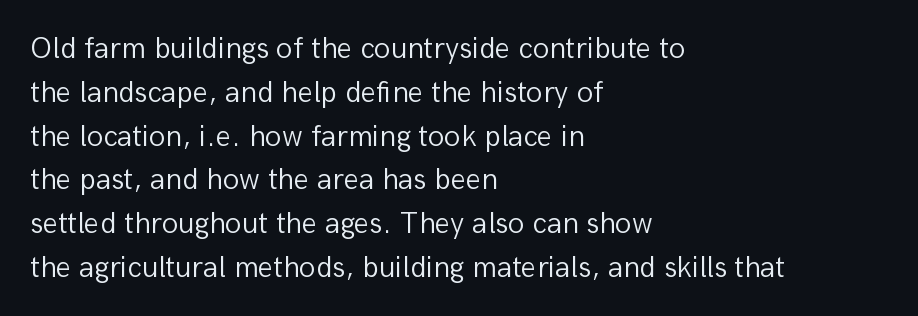
The image shows 30 px light sans-serif type, upright; set left-aligned, normal line spacing (1.46x), normal letter spacing, not underlined; low stroke contrast and a medium x-height.
